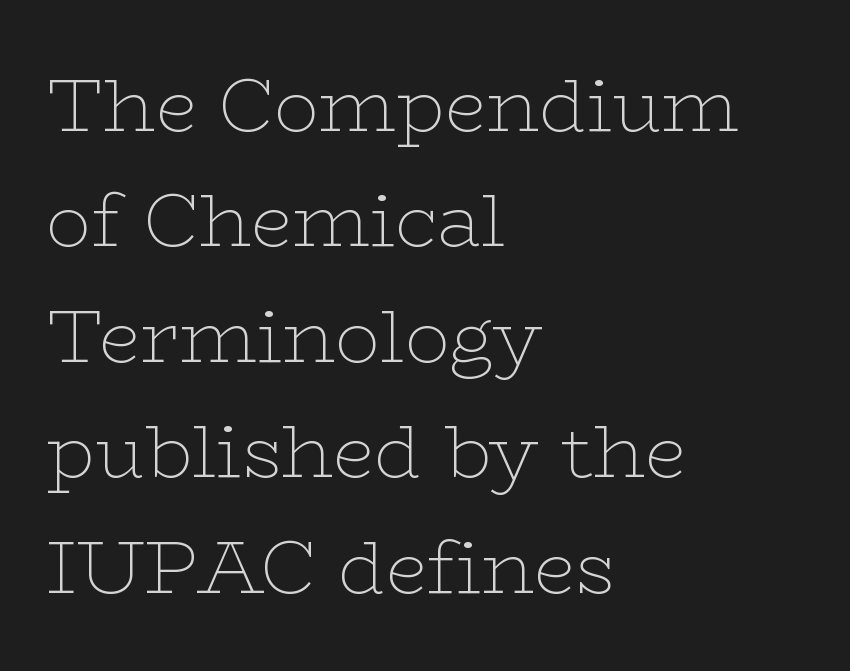
{"serif": "yes", "italic": "no", "bold": "no", "weight": "thin", "width": "wide", "stroke_contrast": "low", "x_height": "medium", "monospaced": "no", "underline": "no", "align": "left", "line_spacing": "normal", "line_spacing_ratio": 1.54, "letter_spacing": "normal", "letter_spacing_em": 0.0, "glyph_px": 75}
